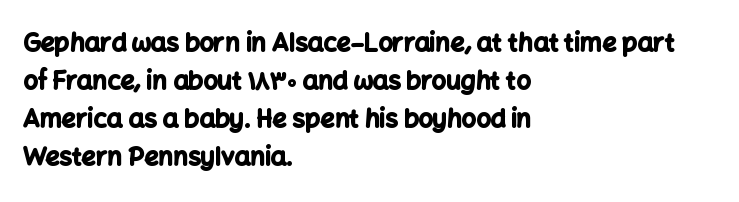
{"italic": "no", "bold": "yes", "underline": "no", "align": "left", "line_spacing": "normal", "line_spacing_ratio": 1.52, "letter_spacing": "normal", "letter_spacing_em": 0.0, "glyph_px": 25}
